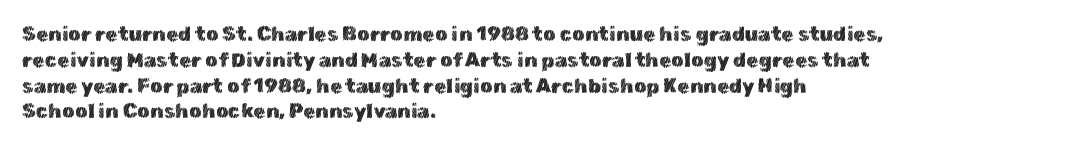
{"italic": "no", "underline": "no", "align": "left", "line_spacing": "normal", "line_spacing_ratio": 1.29, "letter_spacing": "normal", "letter_spacing_em": 0.0, "glyph_px": 20}
